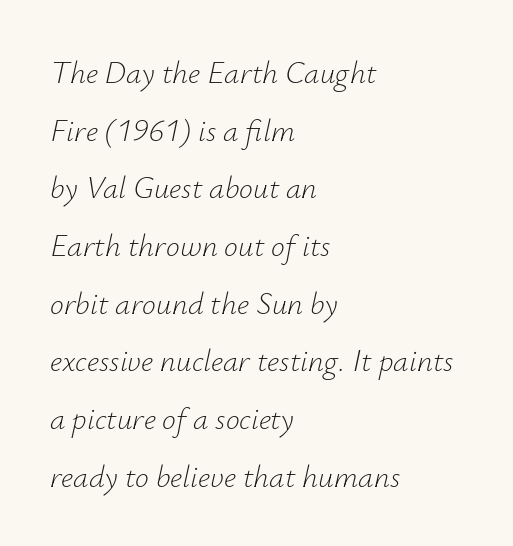
Q: Is the text bold? A: No.
Q: Is the text italic (slanted)? A: Yes, it leans right by about 12 degrees.
Q: Is the text underlined? A: No.
Q: How is the paragraph aligned? A: Left-aligned.
Q: Is the spacing between letters normal or unusually wide? A: Normal.
Q: Width (condensed, normal, or wide)? A: Normal.
Q: Stroke contrast? A: Low.
Q: x-height? A: Small.
Q: Monospaced? A: No.
